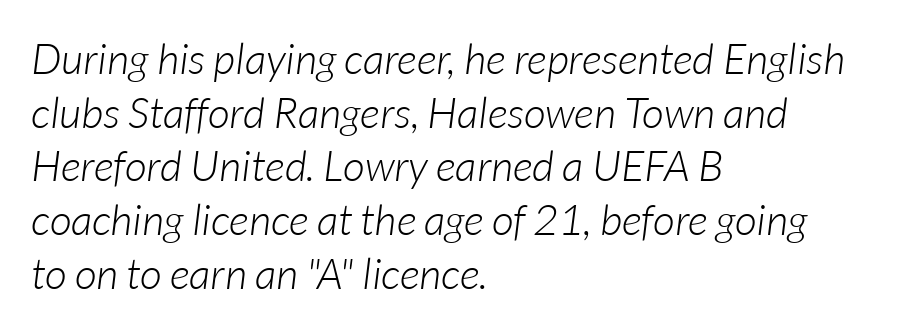
Horizontal alignment here is leftward, the default for most running prose. You could not count columns in this text — the font is proportionally spaced. Heft: none added — not bold. Descender tails drop into unmarked territory.
